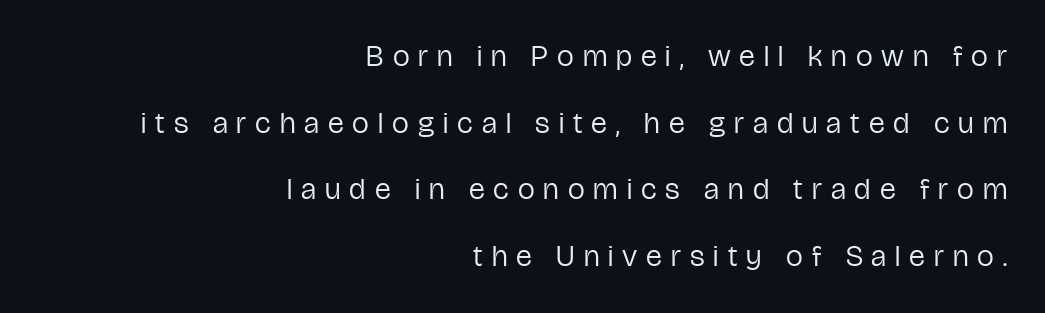
Q: Is the text bold? A: No.
Q: Is the text italic (slanted)? A: No, it is upright.
Q: Is the typeface a serif or a sans-serif typeface? A: Sans-serif.
Q: Is the text underlined? A: No.
Q: How is the paragraph aligned? A: Right-aligned.
Q: Is the spacing between letters normal or unusually wide? A: Unusually wide.
Q: Is the spacing between lines tight, normal or loose? A: Loose.
Q: Width (condensed, normal, or wide)? A: Condensed.
Q: Stroke contrast? A: Low.
Q: x-height? A: Medium.
Q: Monospaced? A: No.
